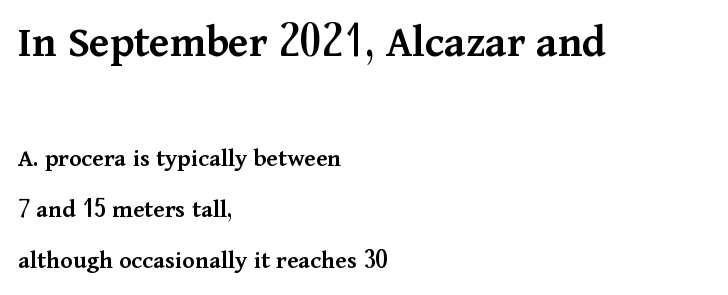
{"serif": "yes", "italic": "no", "bold": "semi", "weight": "semibold", "width": "normal", "stroke_contrast": "medium", "x_height": "medium", "monospaced": "no", "underline": "no", "align": "left", "line_spacing": "loose", "line_spacing_ratio": 1.95, "letter_spacing": "normal", "letter_spacing_em": 0.0, "larger_block": "first", "size_ratio": 1.77, "glyph_px": 46}
